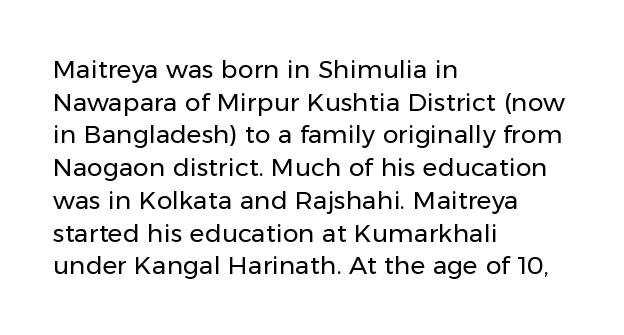
The image shows 25 px text type, upright; set left-aligned, normal line spacing (1.31x), normal letter spacing, not underlined.
